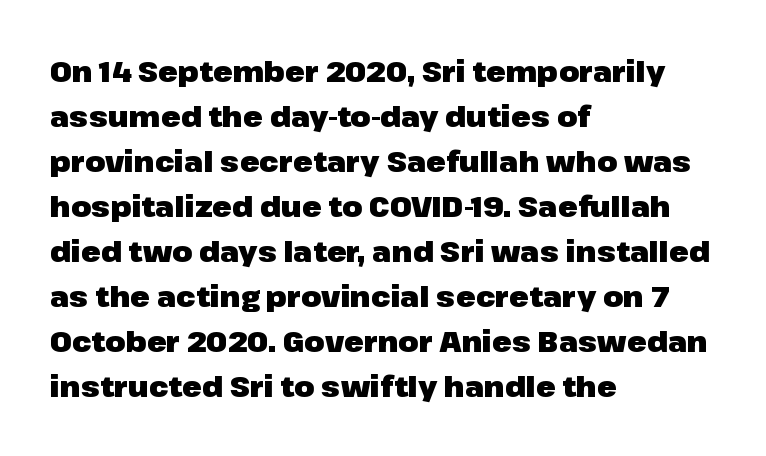
Q: Is the text bold? A: Yes.
Q: Is the text italic (slanted)? A: No, it is upright.
Q: Is the typeface a serif or a sans-serif typeface? A: Sans-serif.
Q: Is the text underlined? A: No.
Q: How is the paragraph aligned? A: Left-aligned.
Q: Is the spacing between letters normal or unusually wide? A: Normal.
Q: Is the spacing between lines tight, normal or loose? A: Normal.
Q: Width (condensed, normal, or wide)? A: Normal.
Q: Stroke contrast? A: Low.
Q: x-height? A: Medium.
Q: Monospaced? A: No.
